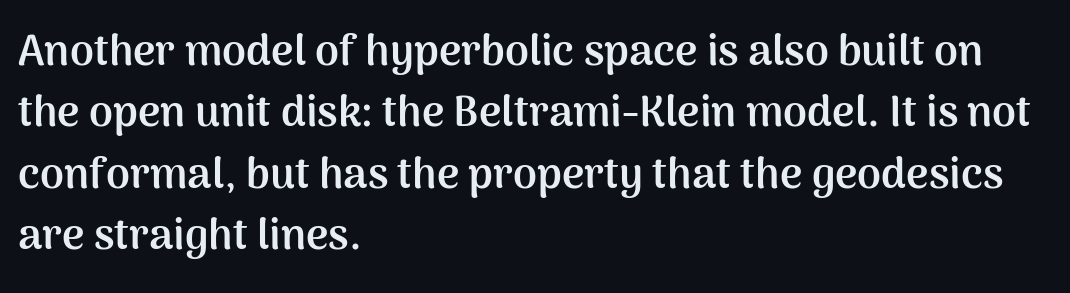
The image shows 43 px semibold sans-serif type, upright; set left-aligned, normal line spacing (1.43x), normal letter spacing, not underlined; medium stroke contrast and a medium x-height.
